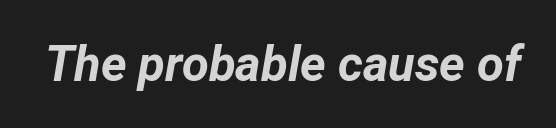
The image shows 49 px bold type, italic (leaning right); set normal letter spacing, not underlined; low stroke contrast and a medium x-height.
